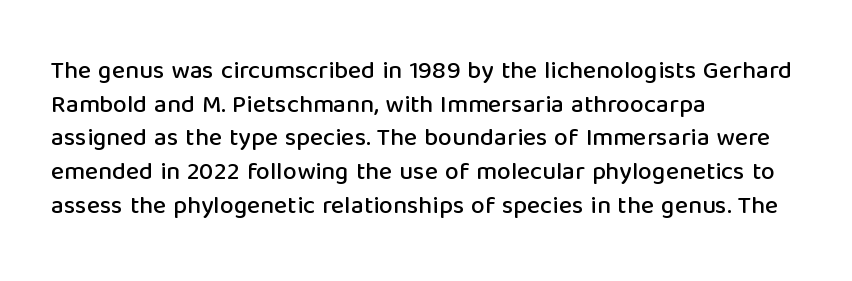
{"italic": "no", "underline": "no", "align": "left", "line_spacing": "normal", "line_spacing_ratio": 1.35, "letter_spacing": "normal", "letter_spacing_em": 0.0, "glyph_px": 25}
